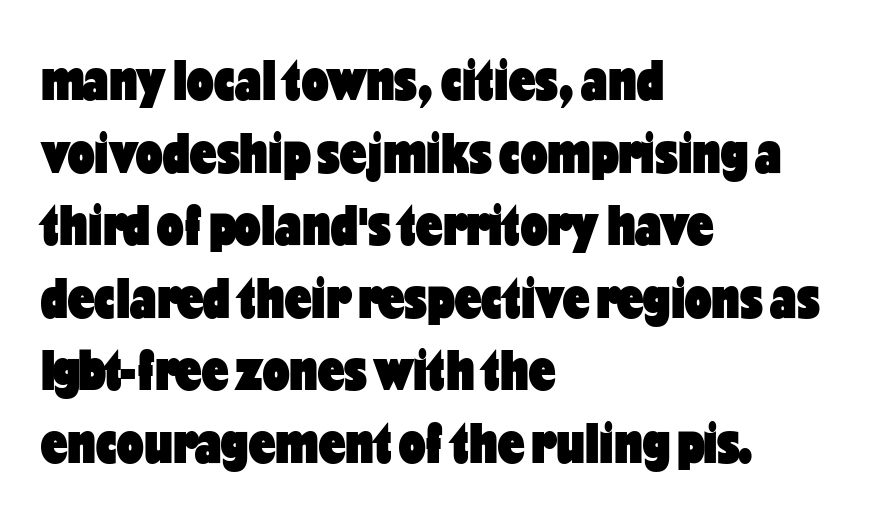
The image shows 59 px heavy, condensed sans-serif type, upright; set left-aligned, line spacing 1.23x, normal letter spacing, not underlined; low stroke contrast and a medium x-height.
